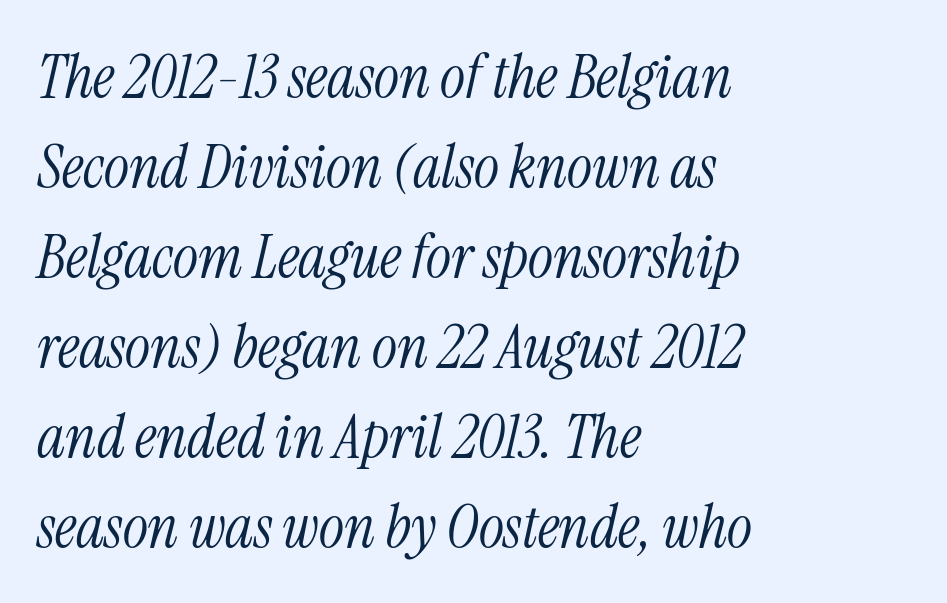
The image shows 60 px light, condensed serif type, italic (leaning right); set left-aligned, normal line spacing (1.5x), normal letter spacing, not underlined; medium stroke contrast and a medium x-height.
